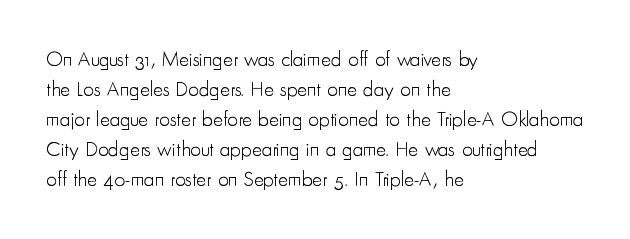
The image shows 21 px text type, upright; set left-aligned, normal line spacing (1.43x), normal letter spacing, not underlined.
